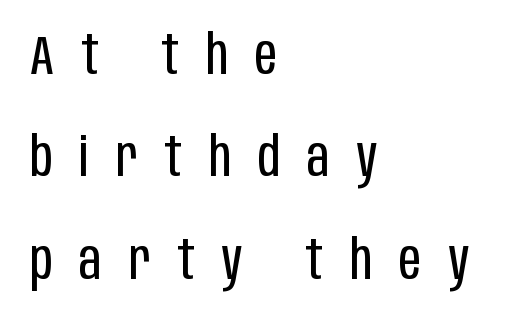
Q: Is the text bold? A: No.
Q: Is the text italic (slanted)? A: No, it is upright.
Q: Is the typeface a serif or a sans-serif typeface? A: Sans-serif.
Q: Is the text underlined? A: No.
Q: How is the paragraph aligned? A: Left-aligned.
Q: Is the spacing between letters normal or unusually wide? A: Unusually wide.
Q: Width (condensed, normal, or wide)? A: Condensed.
Q: Stroke contrast? A: Low.
Q: x-height? A: Large.
Q: Monospaced? A: No.
